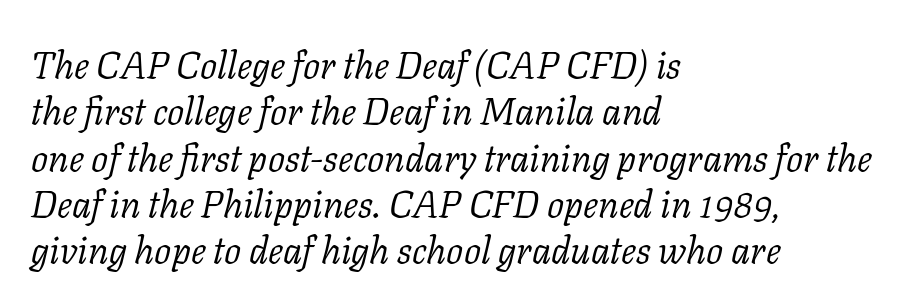
If you drew a ruler down the left edge, every line would touch it. This rendering features lettering with no underline. Is this a heavy cut? Hardly; it is regular or lighter. Old-style or modern, the face here clearly has serifs.
